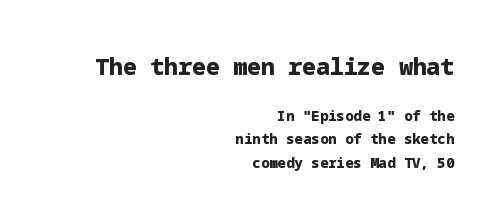
{"italic": "no", "bold": "yes", "underline": "no", "align": "right", "line_spacing": "normal", "line_spacing_ratio": 1.65, "letter_spacing": "normal", "letter_spacing_em": 0.0, "larger_block": "first", "size_ratio": 1.64, "glyph_px": 23}
